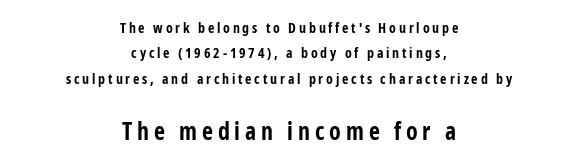
The image shows 24 px bold type, upright; set centered, line spacing 1.82x, unusually wide letter spacing (+0.2 em), not underlined; the second (bottom) block is 1.71x larger.
